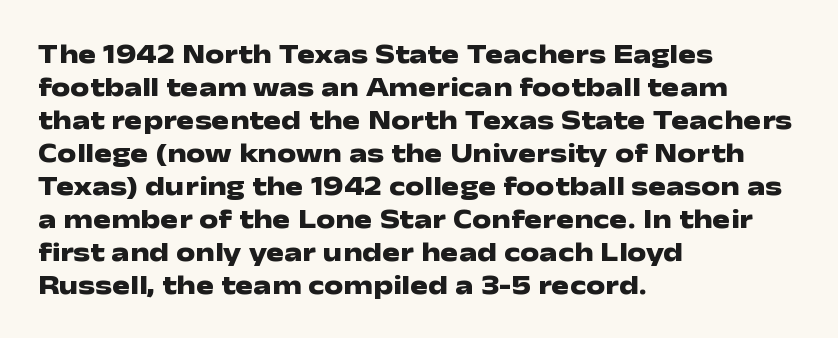
The image shows 27 px bold type, upright; set left-aligned, line spacing 1.22x, normal letter spacing, not underlined.
